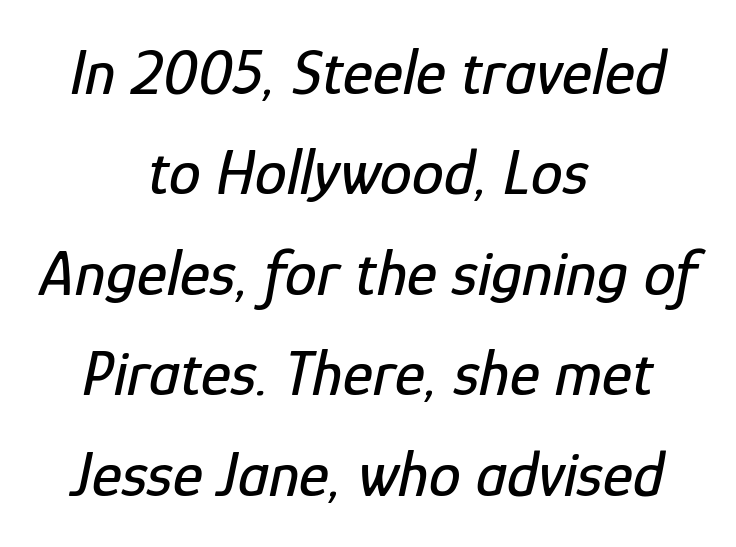
Q: Is the text italic (slanted)? A: Yes, it leans right by about 12 degrees.
Q: Is the text underlined? A: No.
Q: How is the paragraph aligned? A: Centered.
Q: Is the spacing between letters normal or unusually wide? A: Normal.
Q: Is the spacing between lines tight, normal or loose? A: Normal.
Q: Width (condensed, normal, or wide)? A: Condensed.
Q: Stroke contrast? A: Low.
Q: x-height? A: Medium.
Q: Monospaced? A: No.
